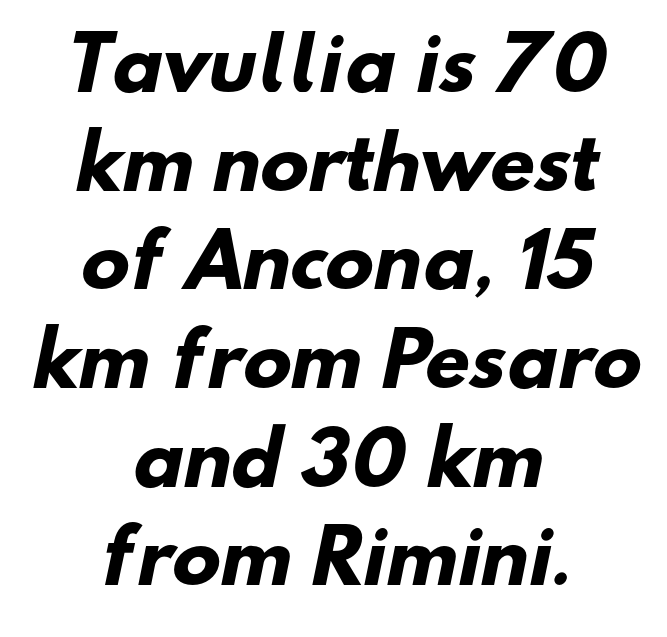
Q: Is the text bold? A: Yes.
Q: Is the typeface a serif or a sans-serif typeface? A: Sans-serif.
Q: Is the text underlined? A: No.
Q: How is the paragraph aligned? A: Centered.
Q: Is the spacing between letters normal or unusually wide? A: Normal.
Q: Is the spacing between lines tight, normal or loose? A: Normal.
Q: Width (condensed, normal, or wide)? A: Normal.
Q: Stroke contrast? A: Low.
Q: x-height? A: Small.
Q: Monospaced? A: No.
